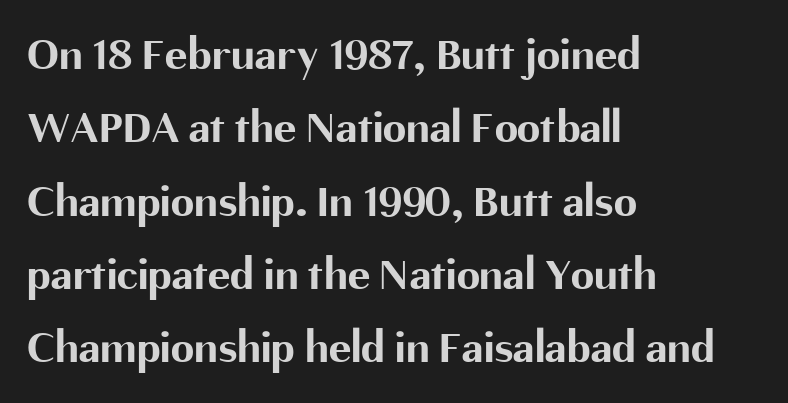
Q: Is the text bold? A: Yes.
Q: Is the text italic (slanted)? A: No, it is upright.
Q: Is the typeface a serif or a sans-serif typeface? A: Sans-serif.
Q: Is the text underlined? A: No.
Q: How is the paragraph aligned? A: Left-aligned.
Q: Is the spacing between letters normal or unusually wide? A: Normal.
Q: Is the spacing between lines tight, normal or loose? A: Normal.
Q: Width (condensed, normal, or wide)? A: Normal.
Q: Stroke contrast? A: Medium.
Q: x-height? A: Medium.
Q: Monospaced? A: No.
